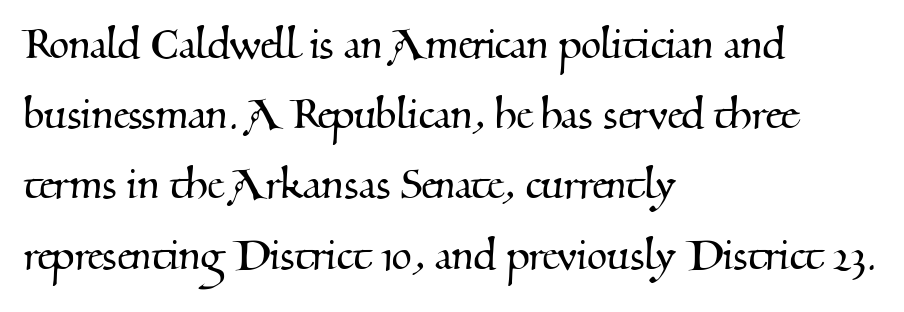
{"serif": "yes", "width": "normal", "stroke_contrast": "medium", "x_height": "small", "monospaced": "no", "underline": "no", "align": "left", "line_spacing": "normal", "line_spacing_ratio": 1.35, "letter_spacing": "normal", "letter_spacing_em": 0.0, "glyph_px": 52}
